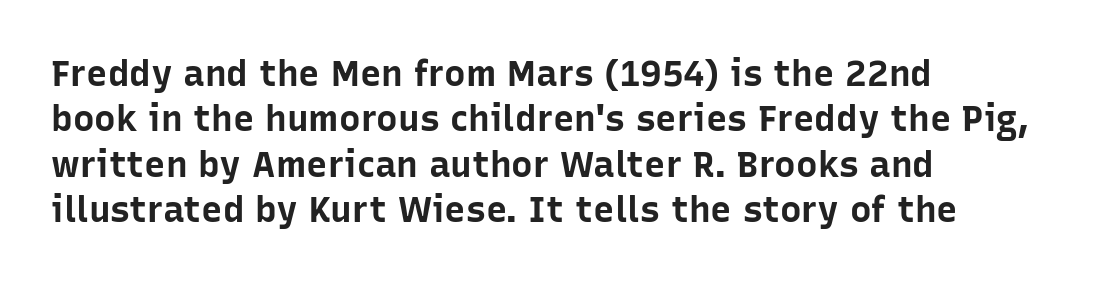
The image shows 36 px bold sans-serif type, upright; set left-aligned, normal line spacing (1.26x), normal letter spacing, not underlined; low stroke contrast and a medium x-height.
